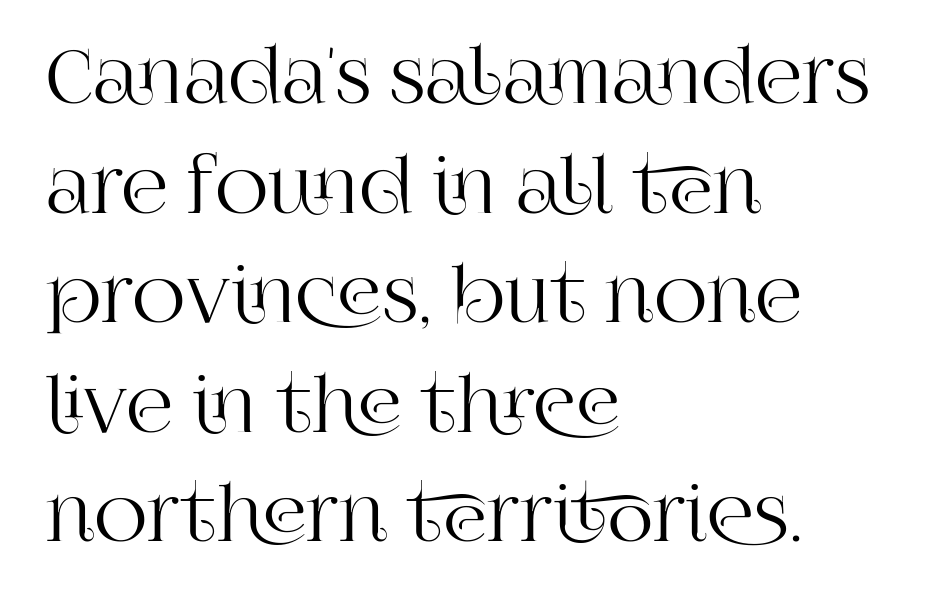
Q: Is the text italic (slanted)? A: No, it is upright.
Q: Is the typeface a serif or a sans-serif typeface? A: Serif.
Q: Is the text underlined? A: No.
Q: How is the paragraph aligned? A: Left-aligned.
Q: Is the spacing between letters normal or unusually wide? A: Normal.
Q: Is the spacing between lines tight, normal or loose? A: Normal.
Q: Width (condensed, normal, or wide)? A: Normal.
Q: Stroke contrast? A: High.
Q: x-height? A: Large.
Q: Monospaced? A: No.
